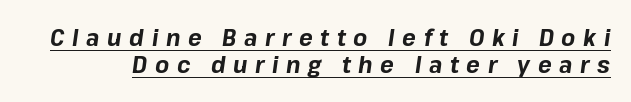
{"italic": "yes", "lean": "right", "slant_degrees": 8, "bold": "yes", "underline": "yes", "line_spacing_ratio": 1.19, "letter_spacing": "wide", "letter_spacing_em": 0.33, "glyph_px": 23}
